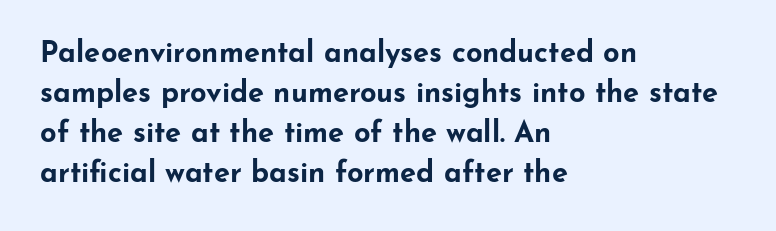
Q: Is the text bold? A: Yes.
Q: Is the text italic (slanted)? A: No, it is upright.
Q: Is the typeface a serif or a sans-serif typeface? A: Sans-serif.
Q: Is the text underlined? A: No.
Q: How is the paragraph aligned? A: Left-aligned.
Q: Is the spacing between letters normal or unusually wide? A: Normal.
Q: Is the spacing between lines tight, normal or loose? A: Normal.
Q: Width (condensed, normal, or wide)? A: Wide.
Q: Stroke contrast? A: Low.
Q: x-height? A: Small.
Q: Monospaced? A: No.
